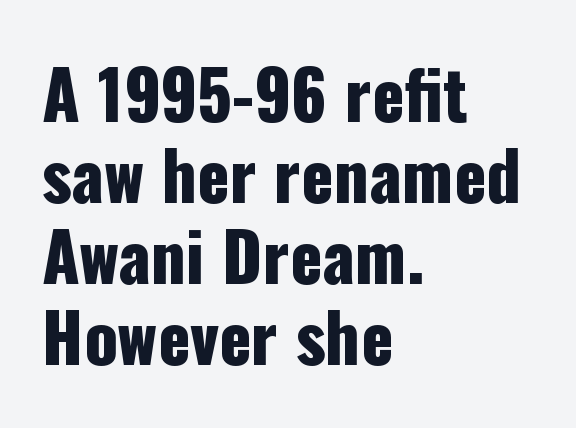
{"serif": "no", "italic": "no", "width": "condensed", "stroke_contrast": "low", "x_height": "medium", "monospaced": "no", "underline": "no", "align": "left", "line_spacing_ratio": 1.21, "letter_spacing": "normal", "letter_spacing_em": 0.0, "glyph_px": 67}
